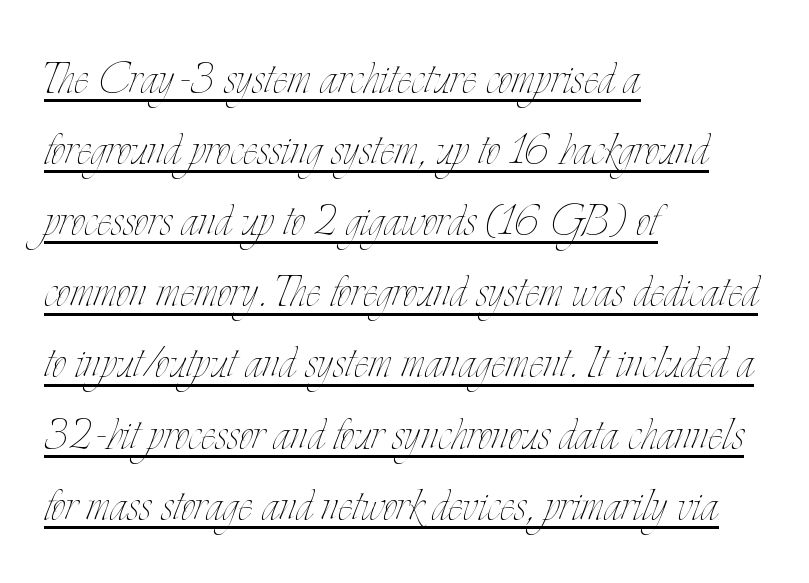
Caption: face not bold, strokes unweighted. The line texture is even and compact thanks to regular tracking. Teacher's note: observe the even left margin — that is flush-left alignment. Proportional: the letters do not fall into vertical columns.
